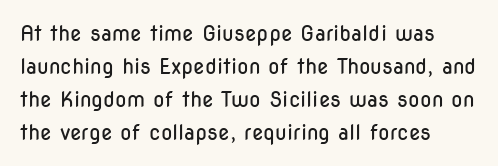
The image shows 21 px text type, upright; set left-aligned, normal line spacing (1.57x), normal letter spacing, not underlined.
